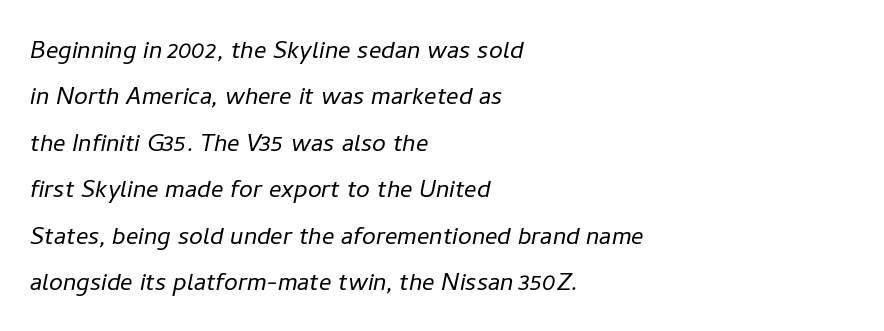
The image shows 31 px light type, italic (leaning right); set left-aligned, normal line spacing (1.5x), normal letter spacing, not underlined; low stroke contrast and a medium x-height.
